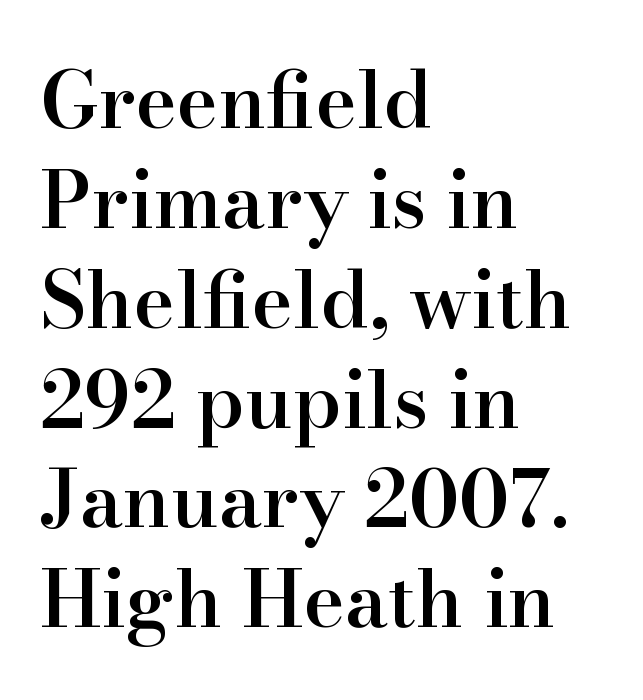
What stands out about the letter spacing? Nothing — it is the standard amount. The setting favours the left margin, as ordinary paragraphs usually do. In terms of posture, this sample is upright. The words here are not underlined.
